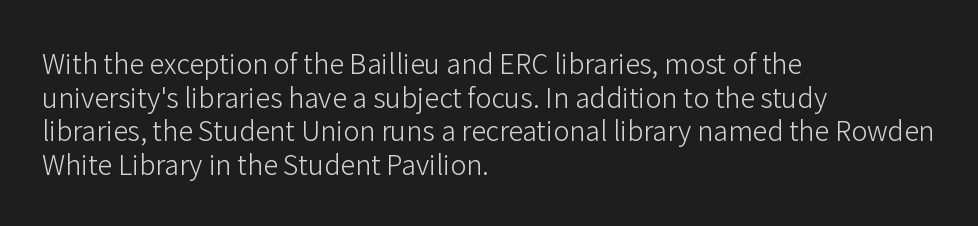
Q: Is the text bold? A: No.
Q: Is the text italic (slanted)? A: No, it is upright.
Q: Is the text underlined? A: No.
Q: How is the paragraph aligned? A: Left-aligned.
Q: Is the spacing between letters normal or unusually wide? A: Normal.
Q: Is the spacing between lines tight, normal or loose? A: Normal.
